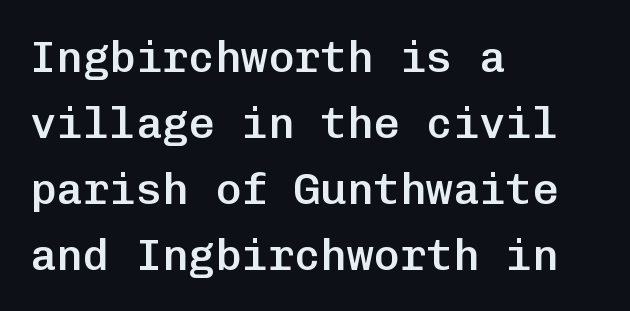
Here the designer chose a console-style face with uniform glyph widths. What kind of face is this? One without serifs — a sans. You could call the tracking neutral — neither tight nor loose. Bold? Not quite — semibold, heavier than regular but stopping short. This is roman type, the default non-slanted kind.
